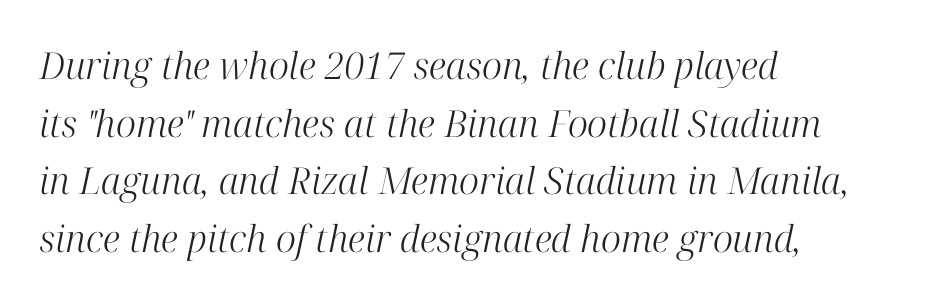
The image shows 37 px light serif type, italic (leaning right); set left-aligned, normal line spacing (1.56x), normal letter spacing, not underlined; high stroke contrast and a medium x-height.
